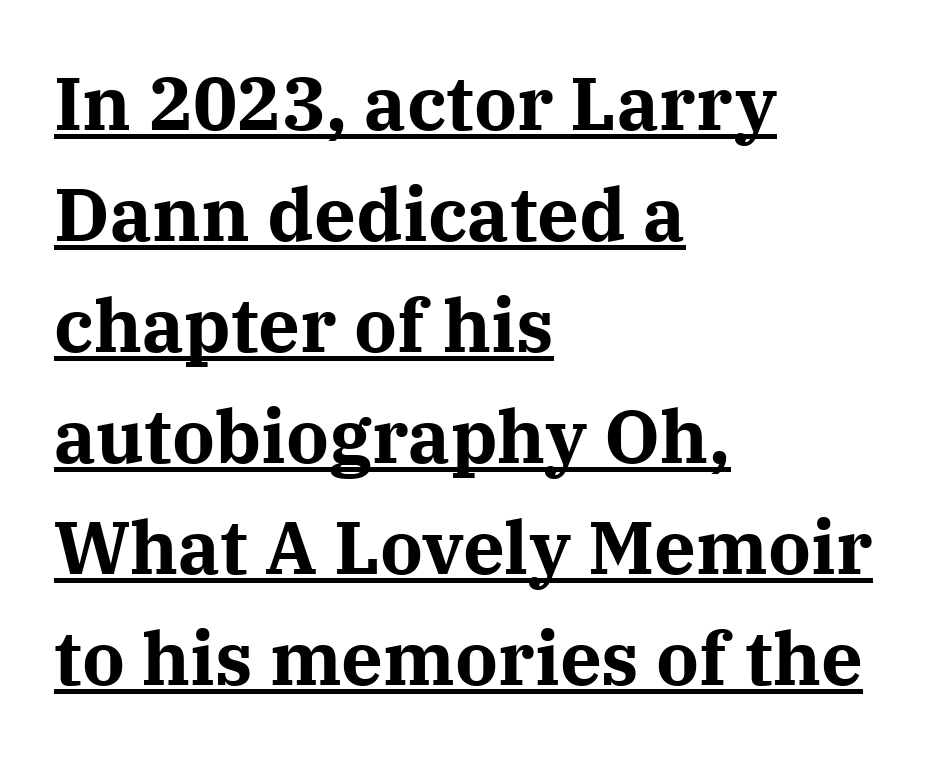
The image shows 74 px bold serif type, upright; set left-aligned, normal line spacing (1.5x), normal letter spacing, underlined; medium stroke contrast and a medium x-height.
